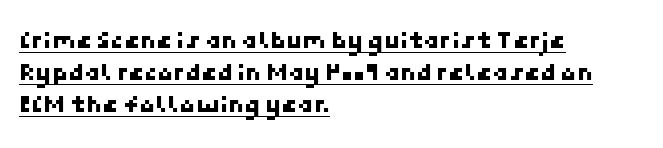
{"underline": "yes", "align": "left", "line_spacing_ratio": 1.23, "letter_spacing": "normal", "letter_spacing_em": 0.0, "glyph_px": 26}
